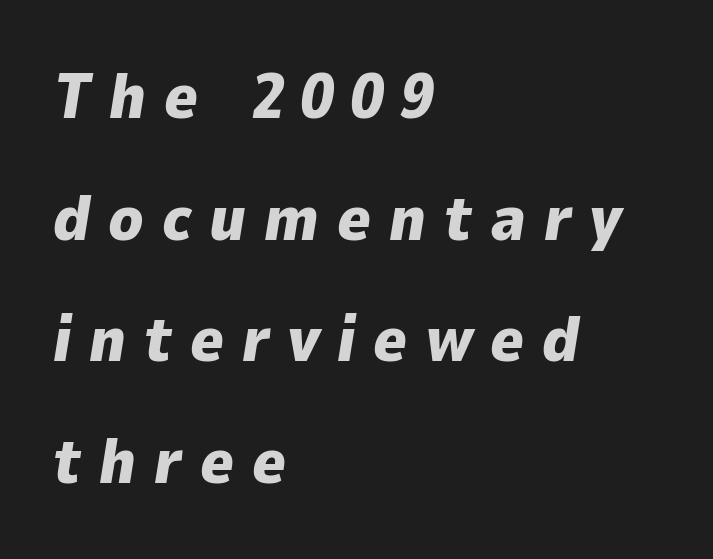
The image shows 64 px heavy type, italic (leaning right); set left-aligned, loose line spacing (1.9x), unusually wide letter spacing (+0.28 em), not underlined; low stroke contrast and a medium x-height.
